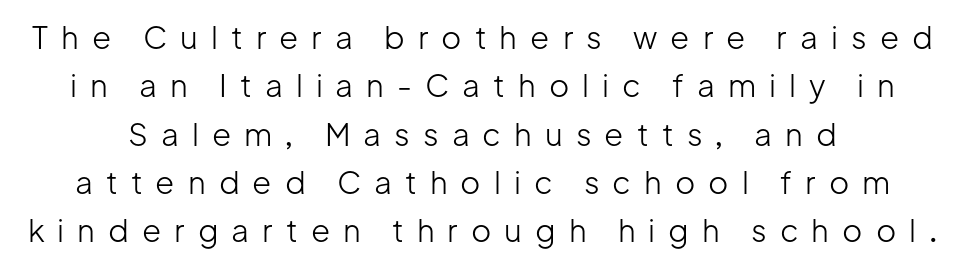
{"serif": "no", "italic": "no", "bold": "no", "weight": "light", "width": "normal", "stroke_contrast": "low", "x_height": "medium", "monospaced": "no", "underline": "no", "line_spacing": "normal", "line_spacing_ratio": 1.56, "letter_spacing": "wide", "letter_spacing_em": 0.42, "glyph_px": 31}
